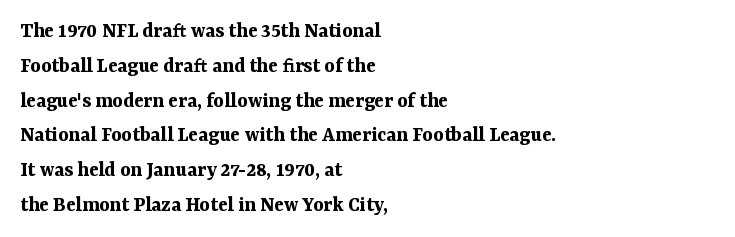
One-word summary of the alignment: left. Characters remain perfectly vertical along every line. Words float on clear page, feet unadorned. Look at the tracking — it's just the regular setting, nothing added.
